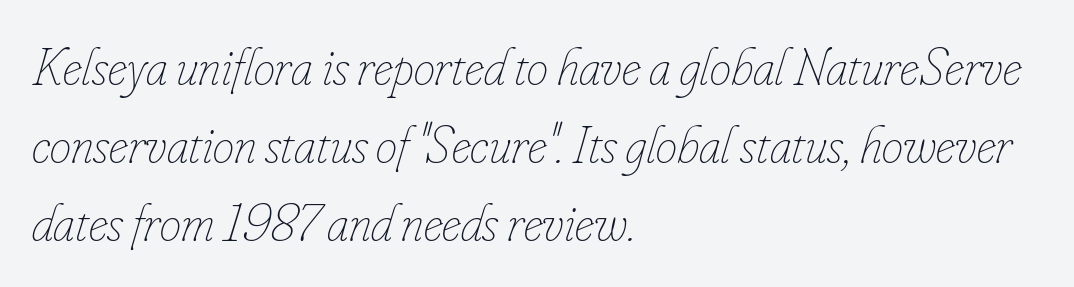
Underline: absent. This sample has the flowing, uneven cadence of proportional lettering. Students, note that the glyphs here touch the page at normal intervals. In CSS terms this would be text-align: left.
